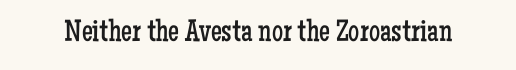
Q: Is the text bold? A: No.
Q: Is the text italic (slanted)? A: No, it is upright.
Q: Is the typeface a serif or a sans-serif typeface? A: Serif.
Q: Is the text underlined? A: No.
Q: Is the spacing between letters normal or unusually wide? A: Normal.
Q: Width (condensed, normal, or wide)? A: Condensed.
Q: Stroke contrast? A: Low.
Q: x-height? A: Medium.
Q: Monospaced? A: No.
